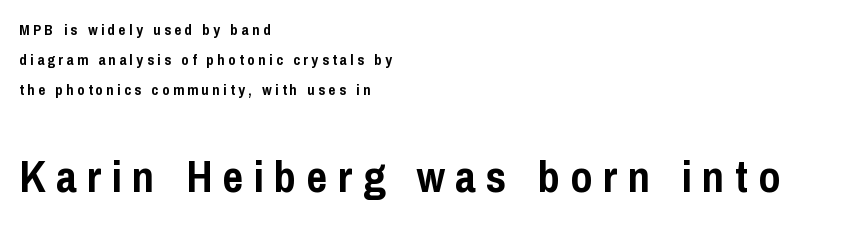
The image shows 45 px semibold, condensed sans-serif type, upright; set left-aligned, loose line spacing (1.99x), unusually wide letter spacing (+0.23 em), not underlined; the second (bottom) block is 3.0x larger; low stroke contrast and a medium x-height.
